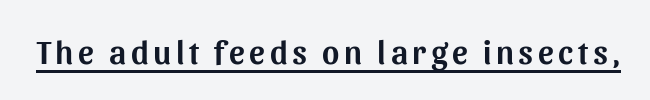
Does a line run under the words? Yes, clearly. Do the letters lean? They stand straight. Note: no serifs on the glyphs. The rendering uses natural spacing where letterforms have individual widths.
